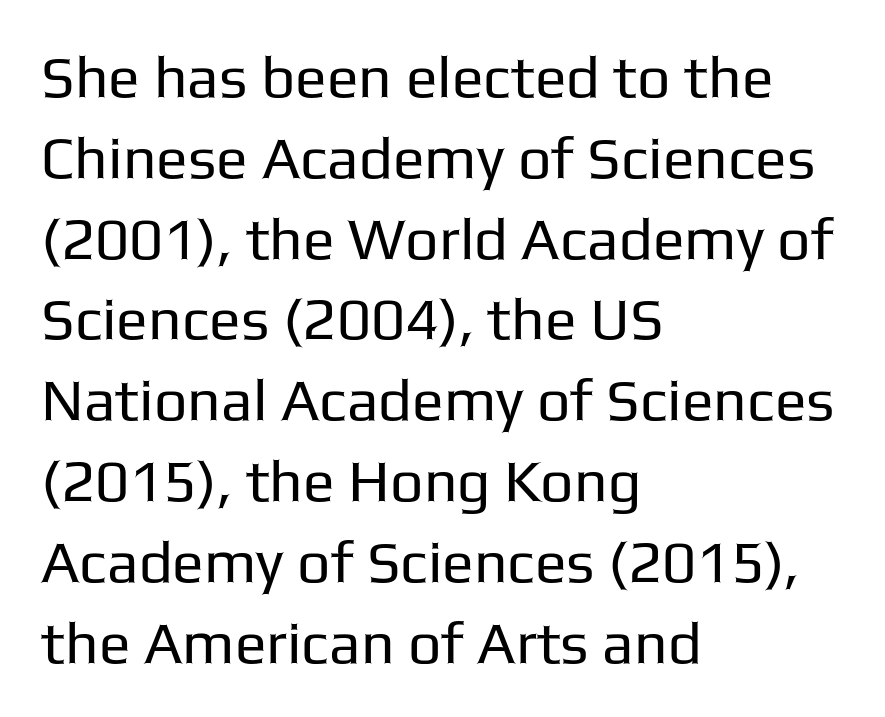
Grotesque or geometric, the face here clearly has no serifs. Quick note: underline off. The rendering uses natural spacing where letterforms have individual widths. Ascenders rise straight up at ninety degrees.
